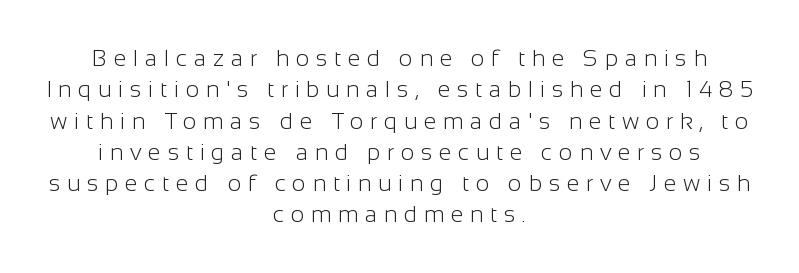
The image shows 23 px text type, upright; set centered, normal line spacing (1.36x), unusually wide letter spacing (+0.29 em), not underlined.
